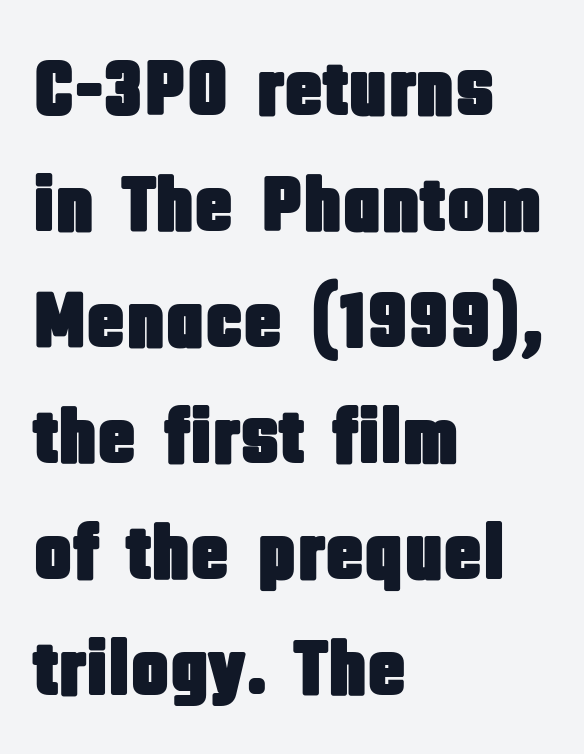
Honestly, there is no underline to notice here at all. Alignment: flush left. Unlike italic type, these characters show no tilt at all. The passage shown is typed in a proportional face where columns would drift.
